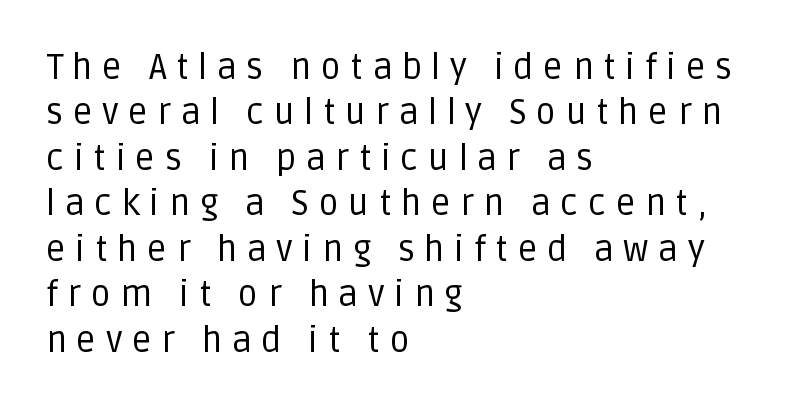
The image shows 35 px regular-weight sans-serif type, upright; set left-aligned, normal line spacing (1.3x), unusually wide letter spacing (+0.27 em), not underlined; low stroke contrast and a large x-height.
